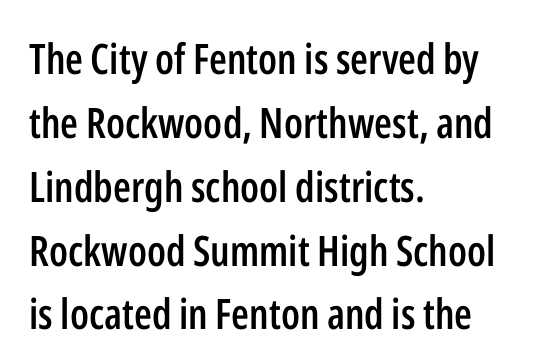
Q: Is the text bold? A: Semi-bold.
Q: Is the text italic (slanted)? A: No, it is upright.
Q: Is the typeface a serif or a sans-serif typeface? A: Sans-serif.
Q: Is the text underlined? A: No.
Q: How is the paragraph aligned? A: Left-aligned.
Q: Is the spacing between letters normal or unusually wide? A: Normal.
Q: Is the spacing between lines tight, normal or loose? A: Normal.
Q: Width (condensed, normal, or wide)? A: Condensed.
Q: Stroke contrast? A: Low.
Q: x-height? A: Medium.
Q: Monospaced? A: No.
